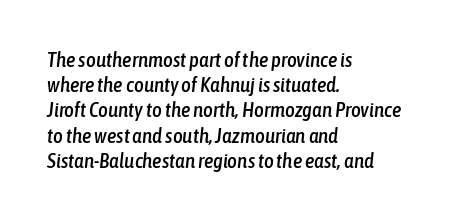
{"italic": "yes", "lean": "right", "slant_degrees": 6, "underline": "no", "align": "left", "line_spacing_ratio": 1.2, "letter_spacing": "normal", "letter_spacing_em": 0.0, "glyph_px": 21}
